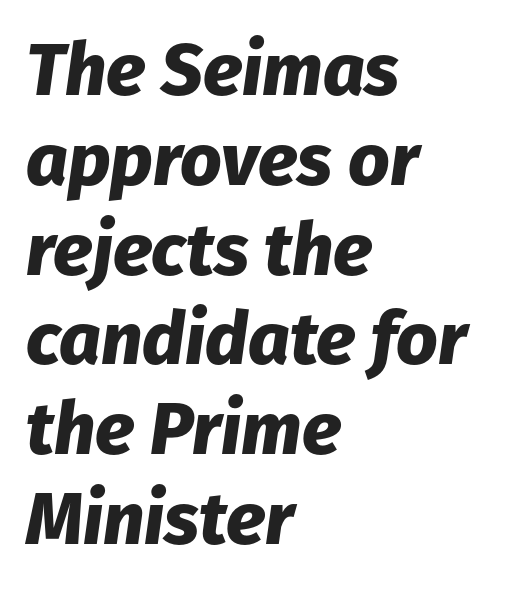
{"italic": "yes", "lean": "right", "slant_degrees": 8, "bold": "yes", "weight": "heavy", "width": "normal", "stroke_contrast": "low", "x_height": "medium", "monospaced": "no", "underline": "no", "align": "left", "line_spacing_ratio": 1.23, "letter_spacing": "normal", "letter_spacing_em": 0.0, "glyph_px": 73}
